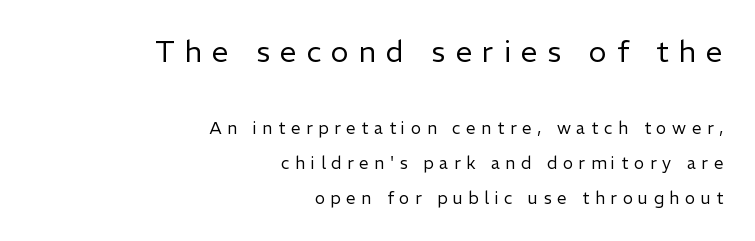
{"serif": "no", "italic": "no", "bold": "no", "weight": "regular", "width": "normal", "stroke_contrast": "low", "x_height": "medium", "monospaced": "no", "underline": "no", "align": "right", "line_spacing": "loose", "line_spacing_ratio": 2.04, "letter_spacing": "wide", "letter_spacing_em": 0.33, "larger_block": "first", "size_ratio": 1.76, "glyph_px": 30}
